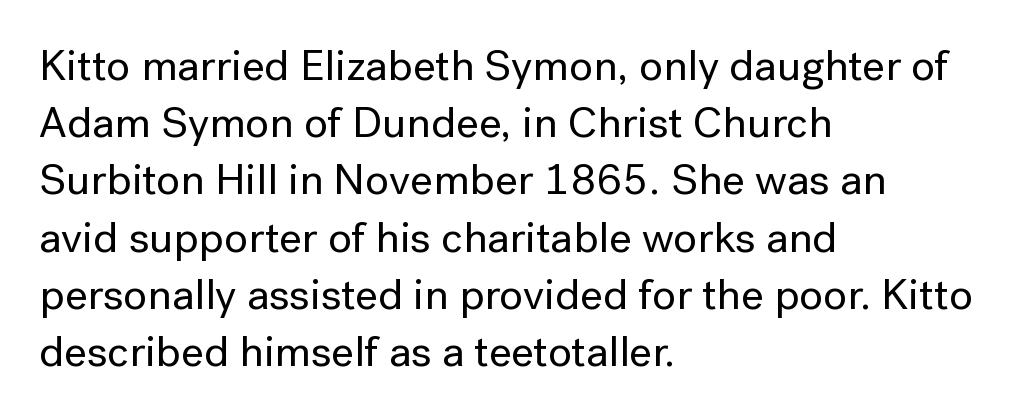
{"serif": "no", "italic": "no", "width": "normal", "stroke_contrast": "low", "x_height": "medium", "monospaced": "no", "underline": "no", "align": "left", "line_spacing": "normal", "line_spacing_ratio": 1.3, "letter_spacing": "normal", "letter_spacing_em": 0.0, "glyph_px": 44}
